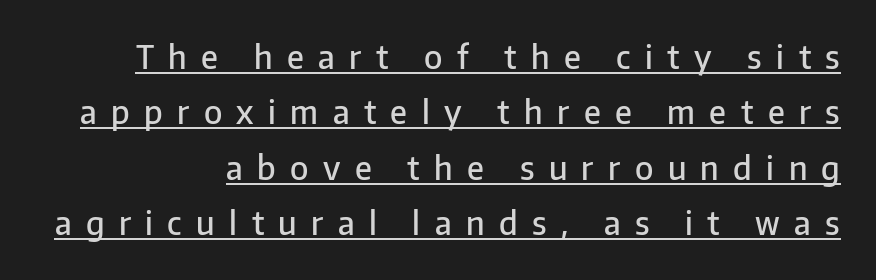
Q: Is the text bold? A: Semi-bold.
Q: Is the text italic (slanted)? A: No, it is upright.
Q: Is the typeface a serif or a sans-serif typeface? A: Sans-serif.
Q: Is the text underlined? A: Yes.
Q: How is the paragraph aligned? A: Right-aligned.
Q: Is the spacing between letters normal or unusually wide? A: Unusually wide.
Q: Width (condensed, normal, or wide)? A: Normal.
Q: Stroke contrast? A: Low.
Q: x-height? A: Medium.
Q: Monospaced? A: No.
